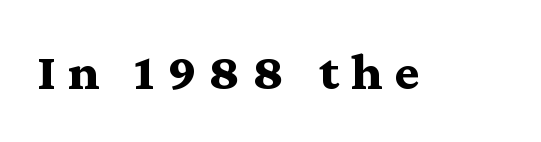
The letters advance in unequal steps, a hallmark of proportional type. Does the weight exceed regular? Yes, all the way to bold. Honestly, there is no underline to notice here at all. Observe the wide spacing: letters keep a clear distance from each other. The characters display serif detailing at their extremities.
